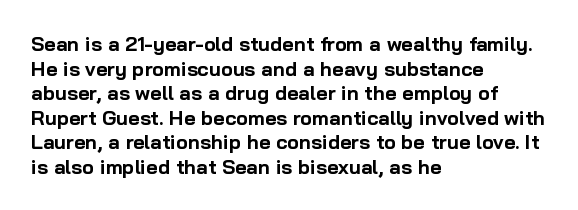
Q: Is the text bold? A: Yes.
Q: Is the text italic (slanted)? A: No, it is upright.
Q: Is the text underlined? A: No.
Q: How is the paragraph aligned? A: Left-aligned.
Q: Is the spacing between letters normal or unusually wide? A: Normal.
